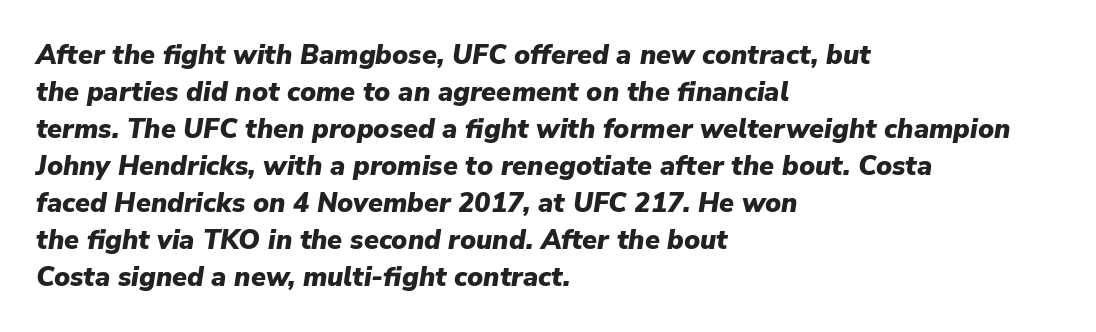
Q: Is the text bold? A: Yes.
Q: Is the text italic (slanted)? A: Yes, it leans right by about 9 degrees.
Q: Is the text underlined? A: No.
Q: How is the paragraph aligned? A: Left-aligned.
Q: Is the spacing between letters normal or unusually wide? A: Normal.
Q: Is the spacing between lines tight, normal or loose? A: Normal.
